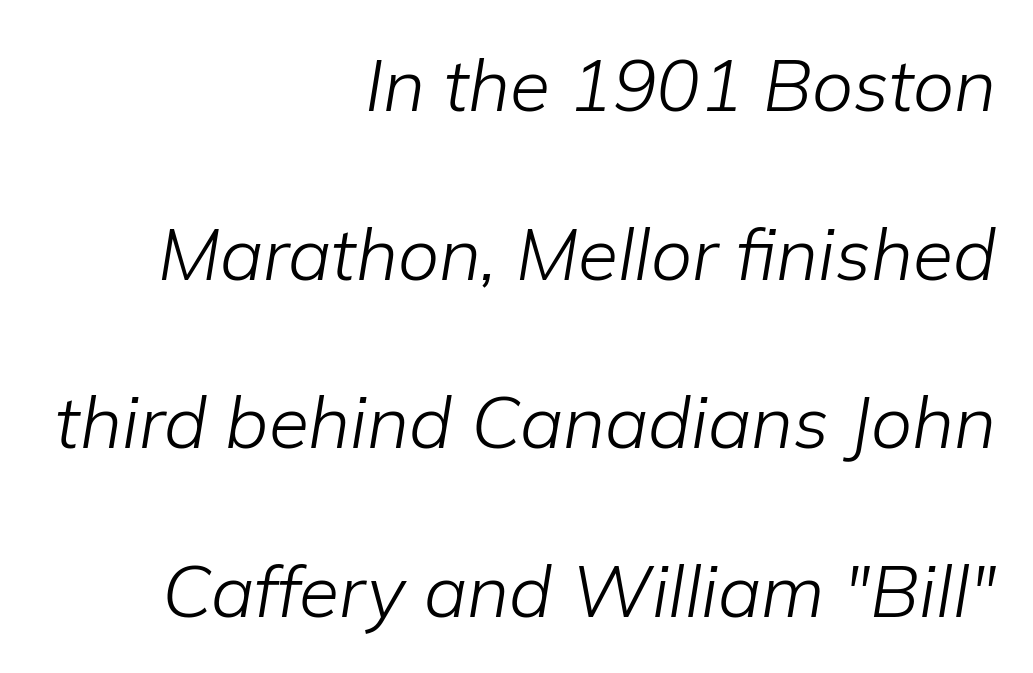
Between one letter and the next there's only the usual sliver of space. Each new line begins a long way beneath the previous one. Each letter keeps its own natural width here, so spacing adapts to shape. The letters look calm and open, with moderate or lighter stems. Looking at the ascenders, they clearly lean. Bare-footed words on every line.
